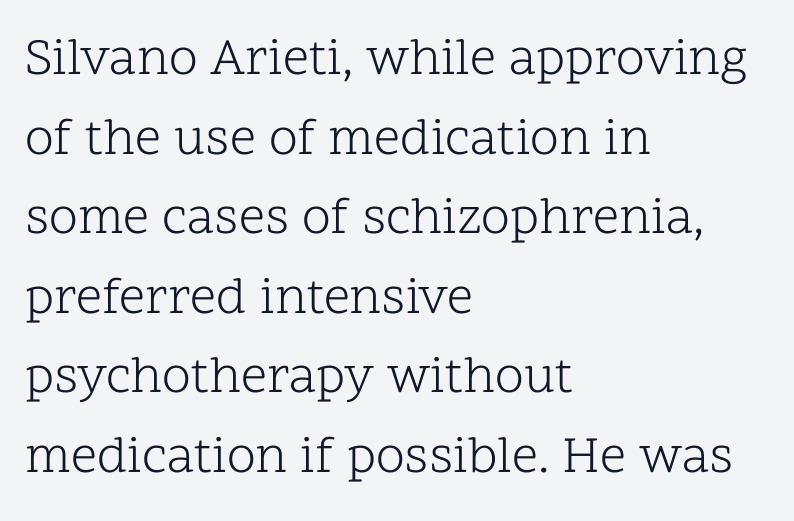
The image shows 52 px light serif type, upright; set left-aligned, normal line spacing (1.53x), normal letter spacing, not underlined; low stroke contrast and a medium x-height.
